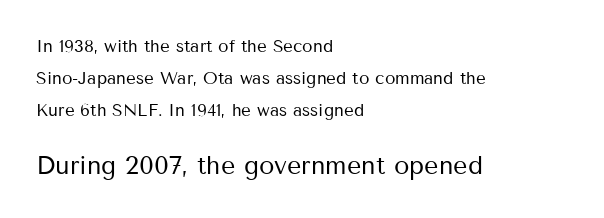
Q: Is the text bold? A: No.
Q: Is the text italic (slanted)? A: No, it is upright.
Q: Is the text underlined? A: No.
Q: How is the paragraph aligned? A: Left-aligned.
Q: Is the spacing between letters normal or unusually wide? A: Normal.
Q: Which block of text is set in a larger size, the first (top) or the second (bottom)? A: The second (bottom) one.
